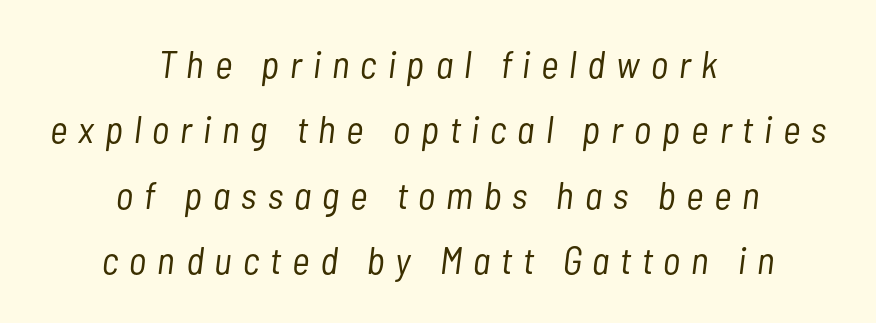
The image shows 38 px light, condensed type, italic (leaning right); set centered, line spacing 1.72x, unusually wide letter spacing (+0.29 em), not underlined; low stroke contrast and a medium x-height.
